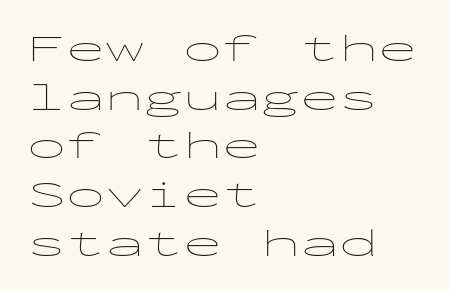
The image shows 39 px thin, wide sans-serif type, upright, monospaced; set left-aligned, normal line spacing (1.25x), normal letter spacing, not underlined; low stroke contrast and a medium x-height.
